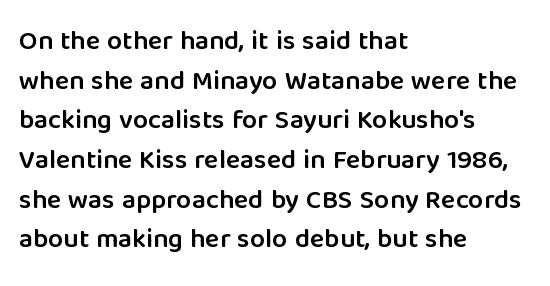
{"italic": "no", "bold": "semi", "underline": "no", "align": "left", "line_spacing": "normal", "line_spacing_ratio": 1.47, "letter_spacing": "normal", "letter_spacing_em": 0.0, "glyph_px": 27}
